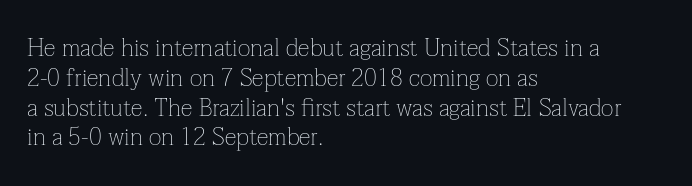
Q: Is the text bold? A: No.
Q: Is the text italic (slanted)? A: No, it is upright.
Q: Is the text underlined? A: No.
Q: How is the paragraph aligned? A: Left-aligned.
Q: Is the spacing between letters normal or unusually wide? A: Normal.
